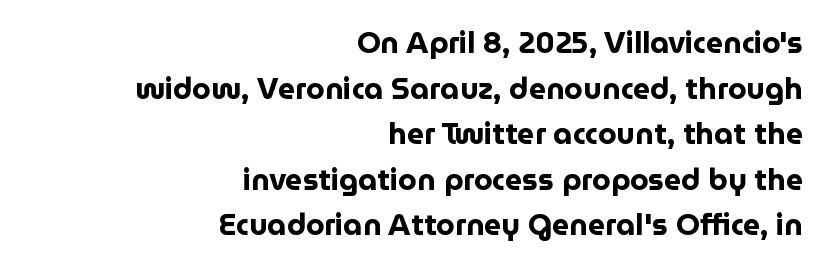
The image shows 30 px bold sans-serif type, upright; set right-aligned, normal line spacing (1.52x), normal letter spacing, not underlined; low stroke contrast and a medium x-height.
